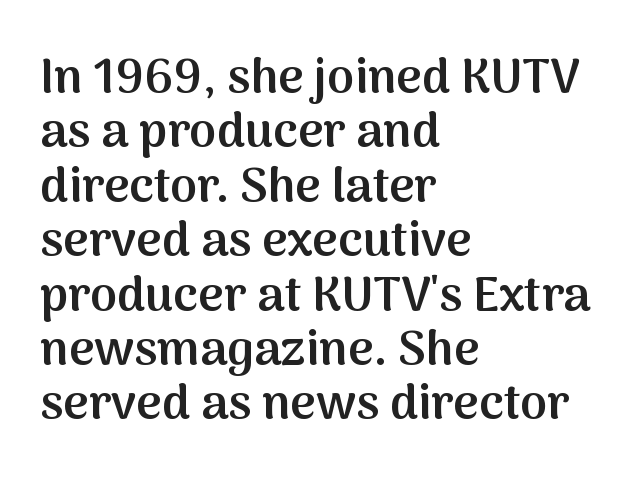
Q: Is the text bold? A: Semi-bold.
Q: Is the text italic (slanted)? A: No, it is upright.
Q: Is the typeface a serif or a sans-serif typeface? A: Sans-serif.
Q: Is the text underlined? A: No.
Q: How is the paragraph aligned? A: Left-aligned.
Q: Is the spacing between letters normal or unusually wide? A: Normal.
Q: Is the spacing between lines tight, normal or loose? A: Tight.
Q: Width (condensed, normal, or wide)? A: Normal.
Q: Stroke contrast? A: Medium.
Q: x-height? A: Medium.
Q: Monospaced? A: No.
